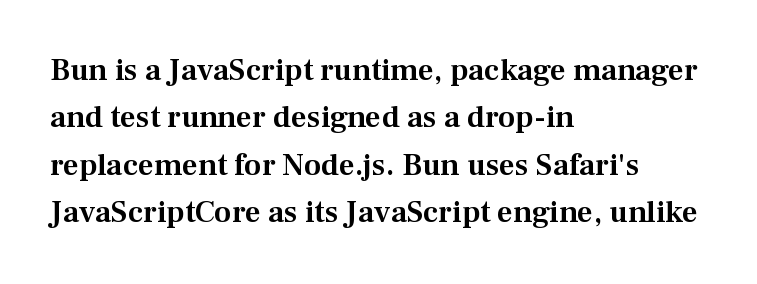
{"serif": "yes", "italic": "no", "width": "normal", "stroke_contrast": "medium", "x_height": "medium", "monospaced": "no", "underline": "no", "align": "left", "line_spacing": "normal", "line_spacing_ratio": 1.53, "letter_spacing": "normal", "letter_spacing_em": 0.0, "glyph_px": 31}
